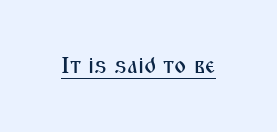
{"italic": "no", "underline": "yes", "letter_spacing": "normal", "letter_spacing_em": 0.0, "glyph_px": 23}
